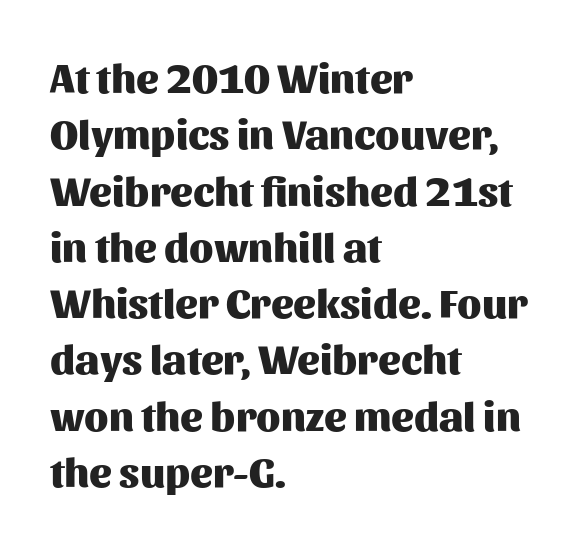
Glyph-to-glyph distance matches everyday printed text. A typesetter would call this leading conventional body-copy spacing. Only glyphs here, with clear space below each row. Designer's note — italics off, roman on. Unlike a traditional serif, this face leaves its strokes unadorned. A student would call this left alignment; a typographer would say flush left, rag right.
